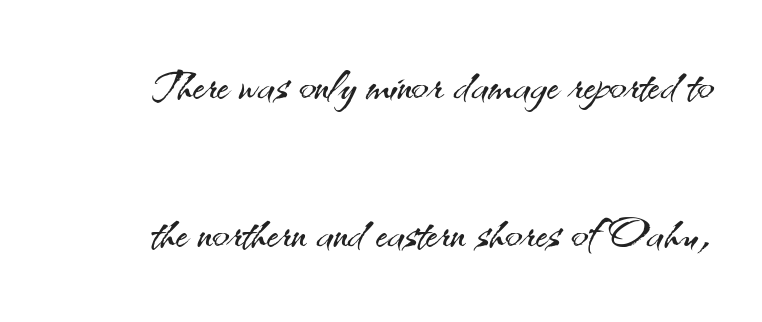
Has an underline been added? It has not. Heaviness? Minimal to ordinary, like unemphasized prose. Spacing verdict: proportional, widths tailored to each character. A sans-serif font was chosen for this passage.
